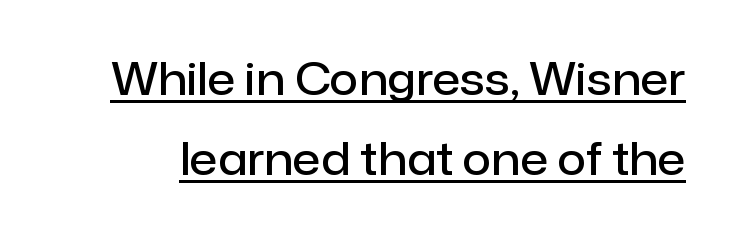
Vertical strokes here are truly vertical. How are the letters spaced? Ordinarily, with no added tracking. Spacing verdict: proportional, widths tailored to each character. Semibold letterforms, between regular and bold.
